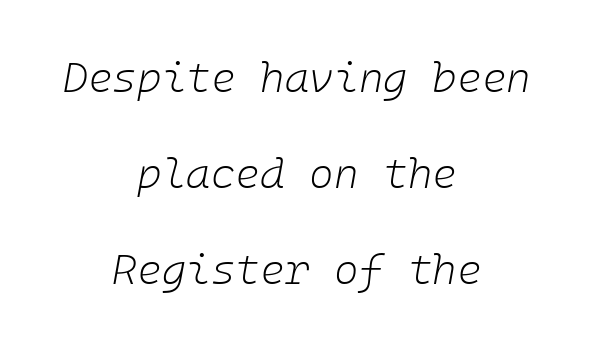
Here the glyphs are tracked normally, forming tight word shapes. The passage is arranged like a title page — every line centered. Underlining? Definitely not there. Summary of vertical rhythm: relaxed, with wide interline spacing. The text carries the slant typical of an italic or oblique font. Summary of weight: not heavy and not bold.
